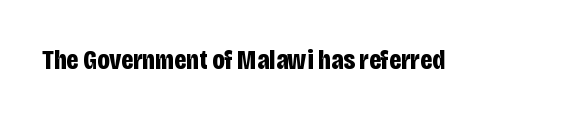
The rendering uses natural spacing where letterforms have individual widths. Note: no serifs on the glyphs. Caption: bold face, heavy strokes. The zone under the glyphs is completely vacant. This sample uses plain, unmodified letter spacing.
